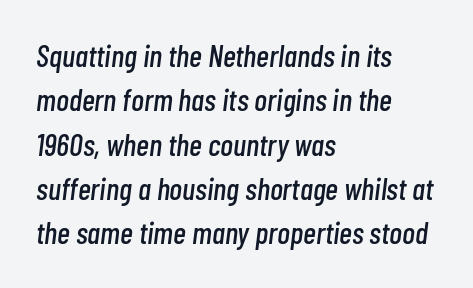
The passage shown leans; its letterforms are oblique. Each line starts at the same left margin while the right side varies. Do the characters align in a grid? No, the font is proportional. This sample uses plain, unmodified letter spacing. These lines sit exactly where default settings would place them.
